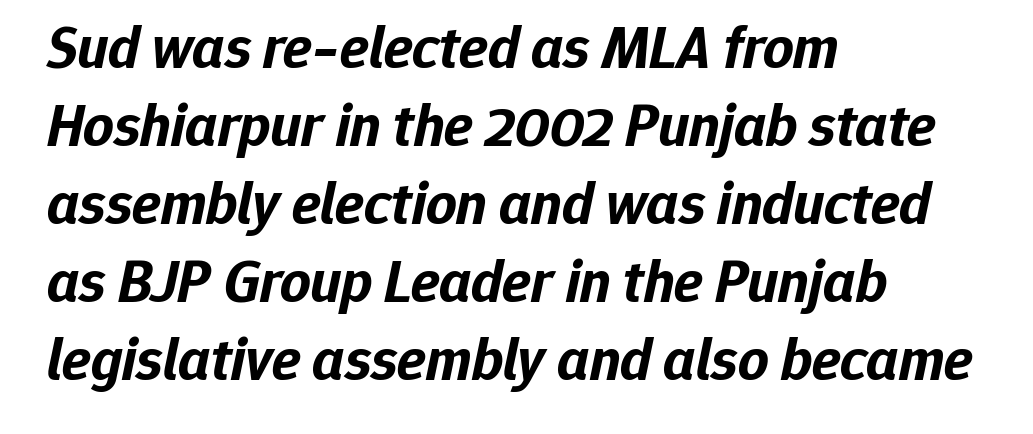
A clean baseline with only descenders dipping below it. These lines stack with their left ends in a neat column. Is this a fixed-width face? No — the glyphs have proportional, varying widths. Looking at the ascenders, they clearly lean. The line-height multiplier appears to be the usual default.
